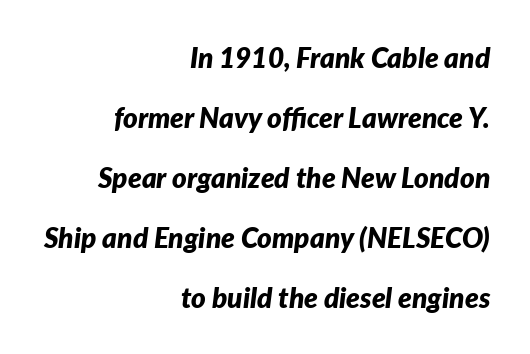
The rendering keeps characters at their native spacing. Do the characters align in a grid? No, the font is proportional. Strong, thick strokes mark this as bold type. Slant detected: the letters are inclined.
